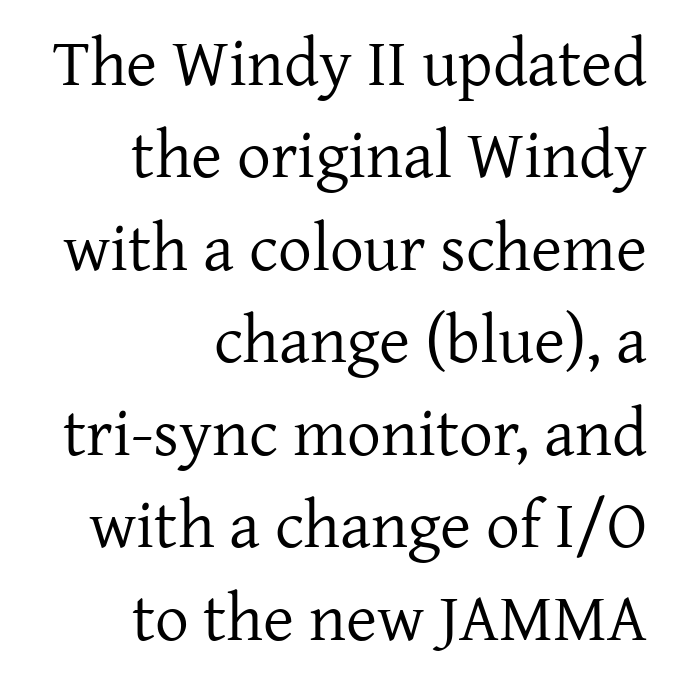
Q: Is the text bold? A: No.
Q: Is the text italic (slanted)? A: No, it is upright.
Q: Is the typeface a serif or a sans-serif typeface? A: Serif.
Q: Is the text underlined? A: No.
Q: How is the paragraph aligned? A: Right-aligned.
Q: Is the spacing between letters normal or unusually wide? A: Normal.
Q: Is the spacing between lines tight, normal or loose? A: Normal.
Q: Width (condensed, normal, or wide)? A: Normal.
Q: Stroke contrast? A: Low.
Q: x-height? A: Medium.
Q: Monospaced? A: No.
